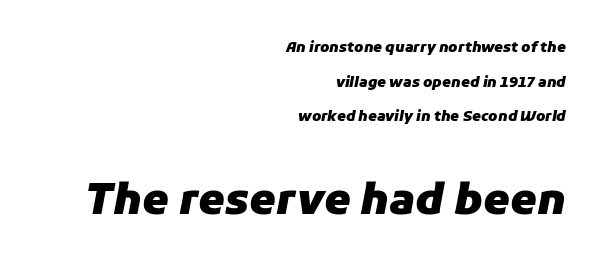
Q: Is the text bold? A: Yes.
Q: Is the text italic (slanted)? A: Yes, it leans right by about 11 degrees.
Q: Is the text underlined? A: No.
Q: How is the paragraph aligned? A: Right-aligned.
Q: Is the spacing between letters normal or unusually wide? A: Normal.
Q: Is the spacing between lines tight, normal or loose? A: Loose.
Q: Which block of text is set in a larger size, the first (top) or the second (bottom)? A: The second (bottom) one.
Q: Width (condensed, normal, or wide)? A: Normal.
Q: Stroke contrast? A: Low.
Q: x-height? A: Medium.
Q: Monospaced? A: No.
